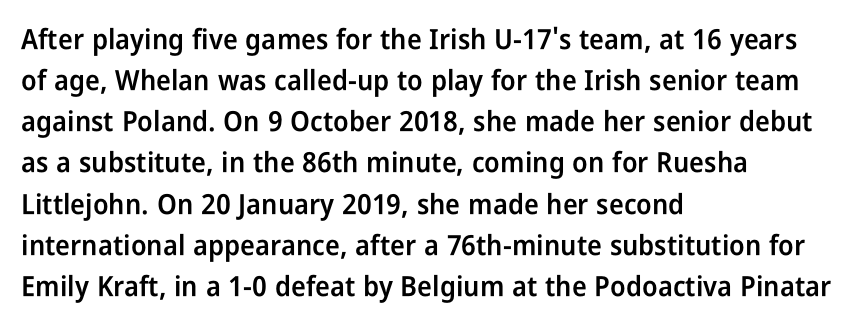
Notice how the stems are strictly vertical — no italics here. Note: no serifs on the glyphs. Descenders hang freely into open space. Heft: intermediate — a semibold.
